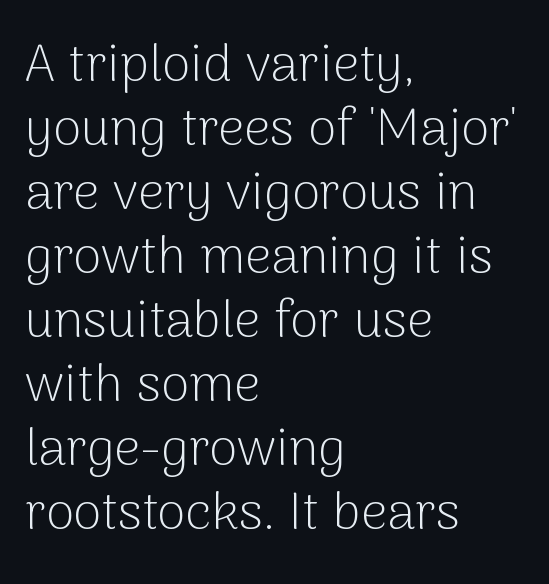
Q: Is the text bold? A: No.
Q: Is the text italic (slanted)? A: No, it is upright.
Q: Is the typeface a serif or a sans-serif typeface? A: Sans-serif.
Q: Is the text underlined? A: No.
Q: How is the paragraph aligned? A: Left-aligned.
Q: Is the spacing between letters normal or unusually wide? A: Normal.
Q: Width (condensed, normal, or wide)? A: Normal.
Q: Stroke contrast? A: Low.
Q: x-height? A: Medium.
Q: Monospaced? A: No.
